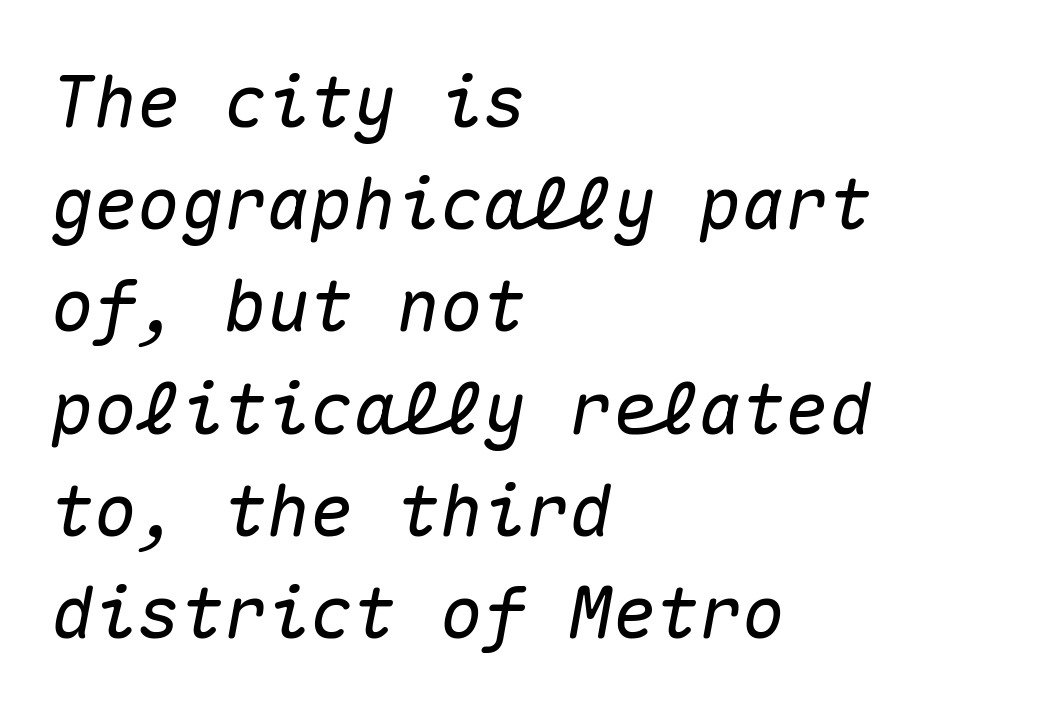
This sample keeps an unexceptional amount of space between lines. Clear beneath every line of the passage. A classic flush-left, rag-right setting is used for this passage. Note the uniform advance width — an 'i' takes as much space as an 'm'.
